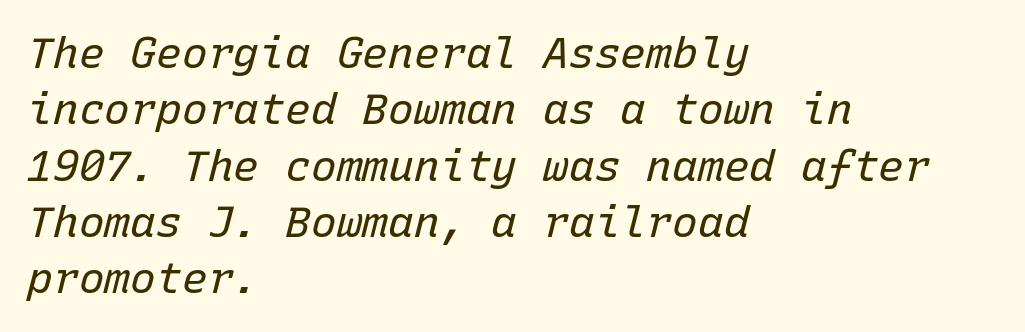
{"italic": "yes", "lean": "right", "slant_degrees": 15, "bold": "no", "weight": "regular", "width": "normal", "stroke_contrast": "low", "x_height": "medium", "monospaced": "yes", "underline": "no", "align": "left", "line_spacing": "normal", "line_spacing_ratio": 1.31, "letter_spacing": "normal", "letter_spacing_em": 0.0, "glyph_px": 43}
